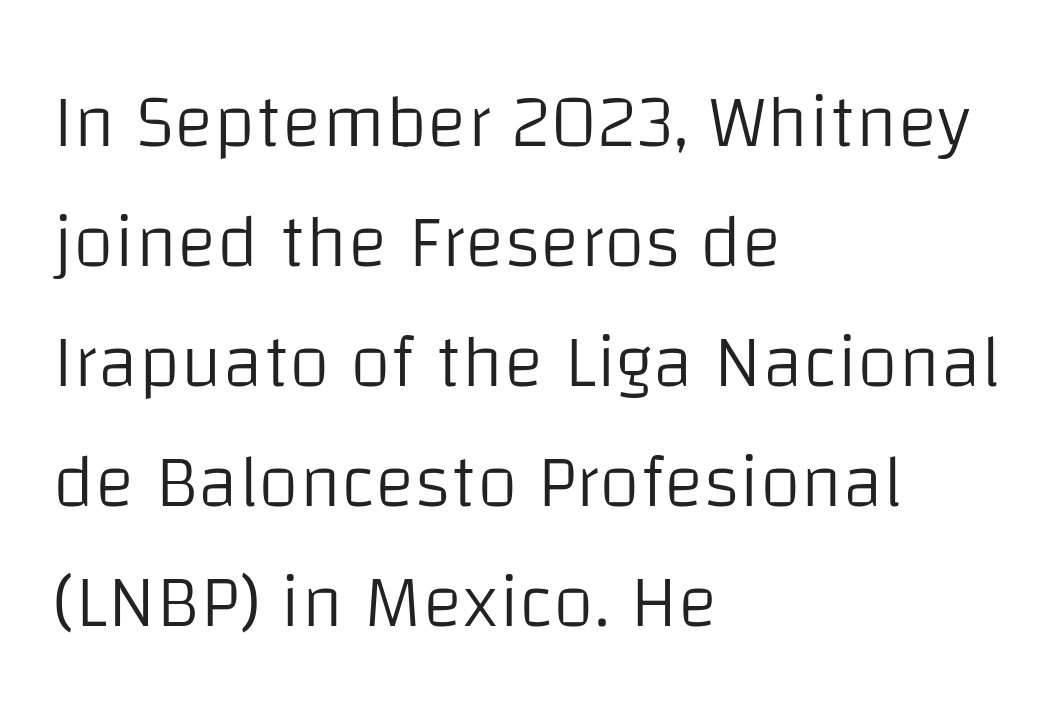
{"serif": "no", "italic": "no", "bold": "no", "weight": "light", "width": "normal", "stroke_contrast": "low", "x_height": "large", "monospaced": "no", "underline": "no", "align": "left", "line_spacing": "normal", "line_spacing_ratio": 1.6, "letter_spacing": "normal", "letter_spacing_em": 0.0, "glyph_px": 75}
